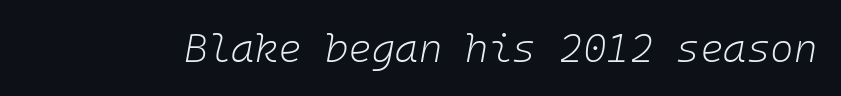
Q: Is the text bold? A: No.
Q: Is the text italic (slanted)? A: Yes, it leans right by about 10 degrees.
Q: Is the text underlined? A: No.
Q: Is the spacing between letters normal or unusually wide? A: Normal.
Q: Width (condensed, normal, or wide)? A: Normal.
Q: Stroke contrast? A: Low.
Q: x-height? A: Medium.
Q: Monospaced? A: Yes.
